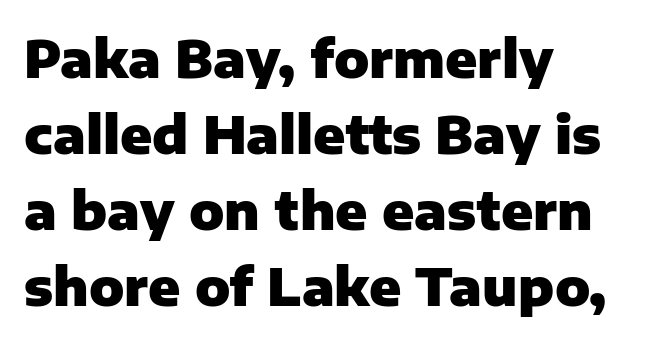
Q: Is the text bold? A: Yes.
Q: Is the text italic (slanted)? A: No, it is upright.
Q: Is the typeface a serif or a sans-serif typeface? A: Sans-serif.
Q: Is the text underlined? A: No.
Q: How is the paragraph aligned? A: Left-aligned.
Q: Is the spacing between letters normal or unusually wide? A: Normal.
Q: Is the spacing between lines tight, normal or loose? A: Normal.
Q: Width (condensed, normal, or wide)? A: Normal.
Q: Stroke contrast? A: Low.
Q: x-height? A: Medium.
Q: Monospaced? A: No.
